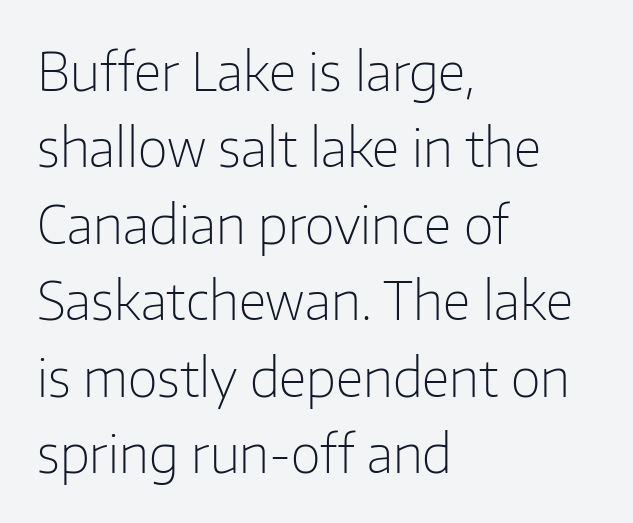
Q: Is the text bold? A: No.
Q: Is the text italic (slanted)? A: No, it is upright.
Q: Is the typeface a serif or a sans-serif typeface? A: Sans-serif.
Q: Is the text underlined? A: No.
Q: How is the paragraph aligned? A: Left-aligned.
Q: Is the spacing between letters normal or unusually wide? A: Normal.
Q: Is the spacing between lines tight, normal or loose? A: Normal.
Q: Width (condensed, normal, or wide)? A: Normal.
Q: Stroke contrast? A: Low.
Q: x-height? A: Medium.
Q: Monospaced? A: No.
